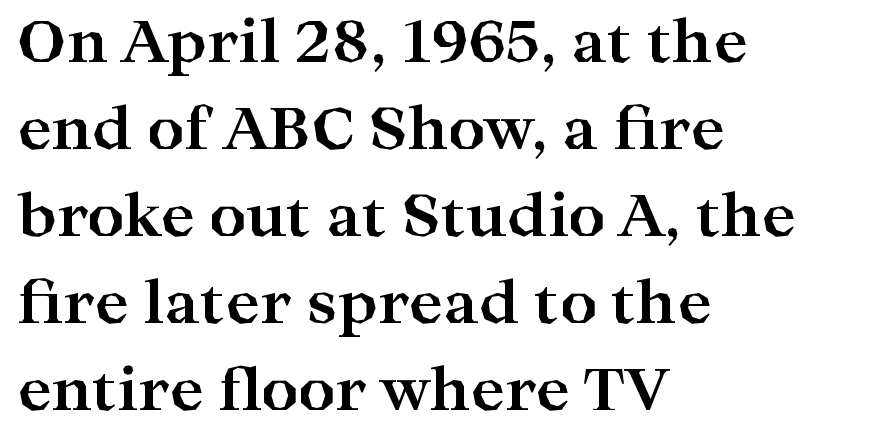
The image shows 58 px bold, wide serif type, upright; set left-aligned, normal line spacing (1.5x), normal letter spacing, not underlined; high stroke contrast and a medium x-height.
